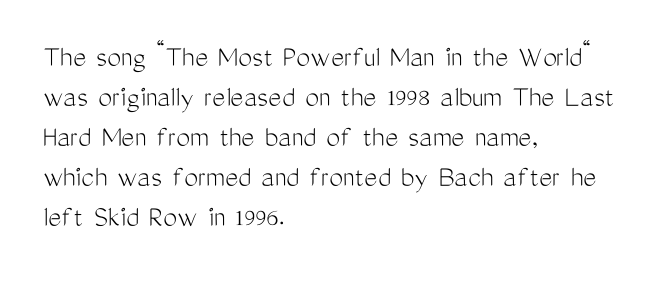
The image shows 31 px light, condensed sans-serif type, upright; set left-aligned, normal line spacing (1.29x), normal letter spacing, not underlined; medium stroke contrast and a medium x-height.
